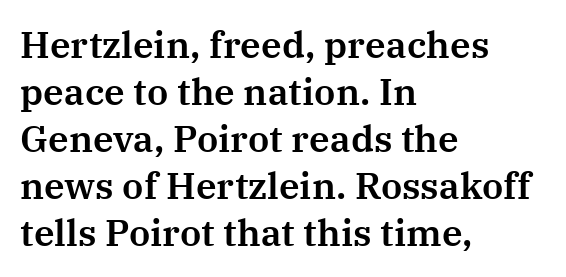
The image shows 37 px serif type, upright; set left-aligned, normal line spacing (1.27x), normal letter spacing, not underlined; medium stroke contrast and a medium x-height.
